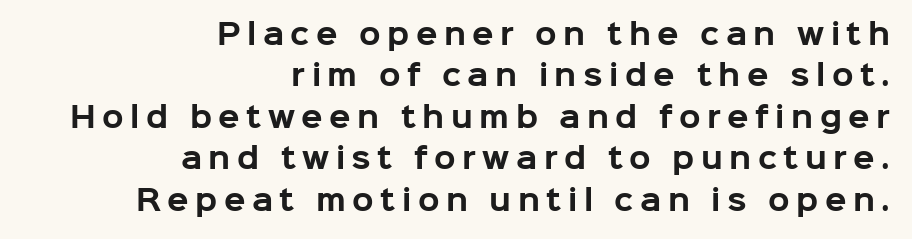
Q: Is the text bold? A: Yes.
Q: Is the text italic (slanted)? A: No, it is upright.
Q: Is the typeface a serif or a sans-serif typeface? A: Sans-serif.
Q: Is the text underlined? A: No.
Q: How is the paragraph aligned? A: Right-aligned.
Q: Is the spacing between letters normal or unusually wide? A: Unusually wide.
Q: Is the spacing between lines tight, normal or loose? A: Normal.
Q: Width (condensed, normal, or wide)? A: Normal.
Q: Stroke contrast? A: Low.
Q: x-height? A: Medium.
Q: Monospaced? A: No.
